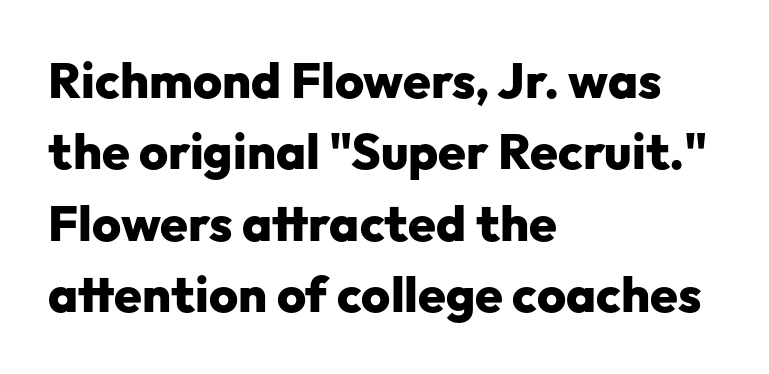
{"serif": "no", "italic": "no", "bold": "yes", "weight": "heavy", "width": "normal", "stroke_contrast": "low", "x_height": "medium", "monospaced": "no", "underline": "no", "align": "left", "line_spacing": "normal", "line_spacing_ratio": 1.43, "letter_spacing": "normal", "letter_spacing_em": 0.0, "glyph_px": 50}
